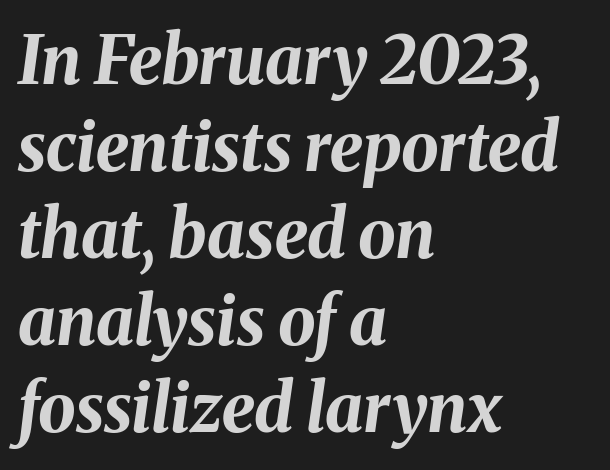
Q: Is the text bold? A: Yes.
Q: Is the text italic (slanted)? A: Yes, it leans right by about 8 degrees.
Q: Is the text underlined? A: No.
Q: How is the paragraph aligned? A: Left-aligned.
Q: Is the spacing between letters normal or unusually wide? A: Normal.
Q: Is the spacing between lines tight, normal or loose? A: Normal.
Q: Width (condensed, normal, or wide)? A: Normal.
Q: Stroke contrast? A: Medium.
Q: x-height? A: Medium.
Q: Monospaced? A: No.
